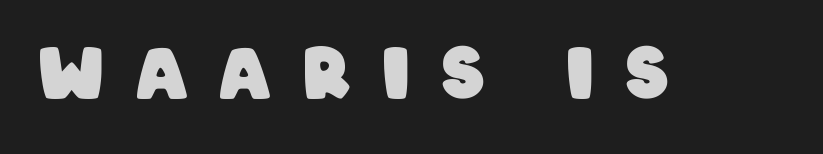
Notice how thick the strokes are: this is what a full bold looks like. The strip under each line holds only bare page. Is the letter spacing exaggerated? Yes — the characters are pushed far apart. The face used here is proportionally spaced, like ordinary book or web type. Nothing sits at the stroke ends, so this counts as sans-serif.
